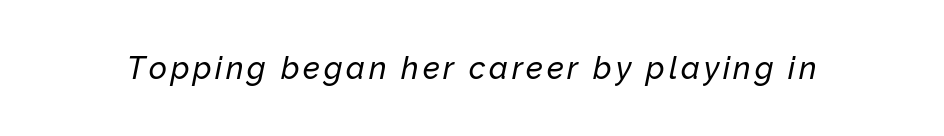
Underline: absent. Characters are canted at an angle relative to the baseline's perpendicular. The face used here is proportionally spaced, like ordinary book or web type.
